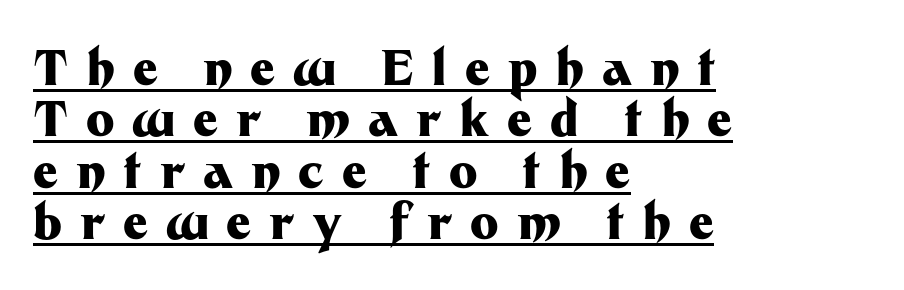
The image shows 48 px heavy sans-serif type, upright; set left-aligned, tight line spacing (1.07x), unusually wide letter spacing (+0.37 em), underlined; medium stroke contrast and a medium x-height.
